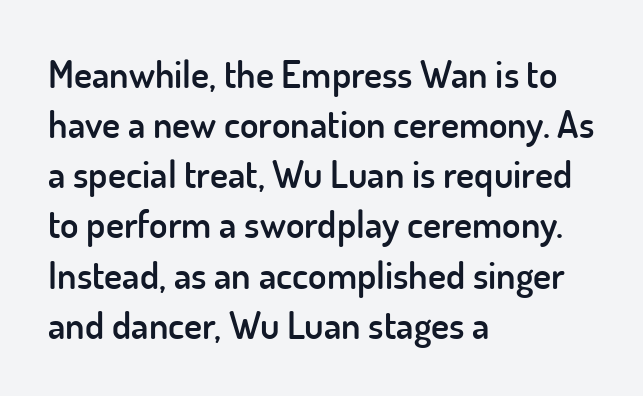
{"serif": "no", "italic": "no", "bold": "semi", "weight": "semibold", "width": "normal", "stroke_contrast": "low", "x_height": "small", "monospaced": "no", "underline": "no", "align": "left", "line_spacing": "normal", "line_spacing_ratio": 1.32, "letter_spacing": "normal", "letter_spacing_em": 0.0, "glyph_px": 38}
